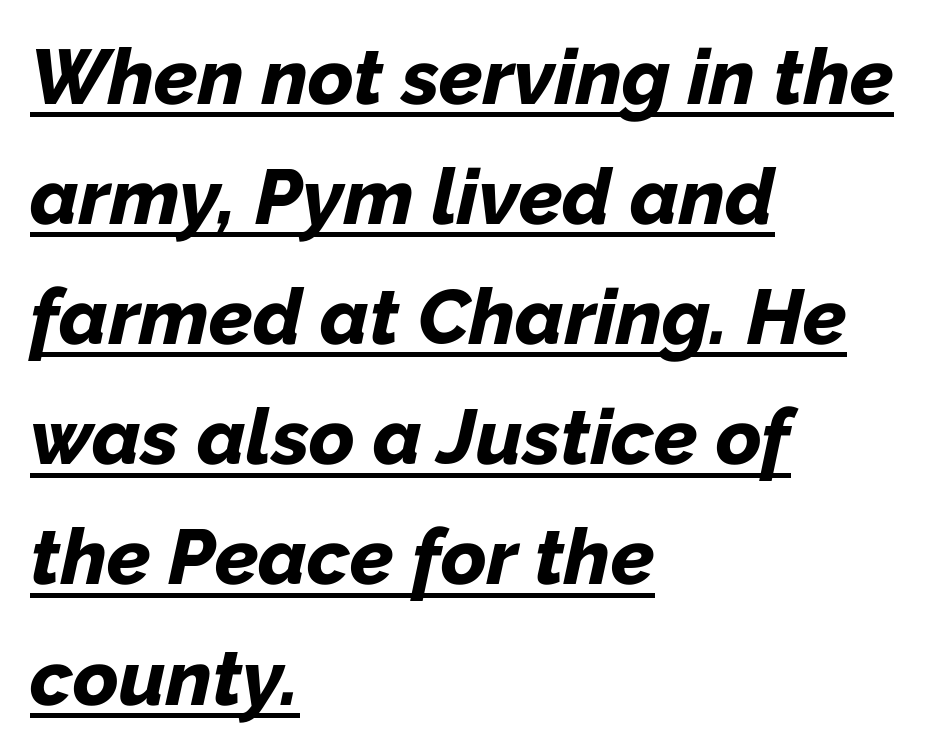
The image shows 78 px bold type, italic (leaning right); set left-aligned, normal line spacing (1.54x), normal letter spacing, underlined; low stroke contrast and a medium x-height.
